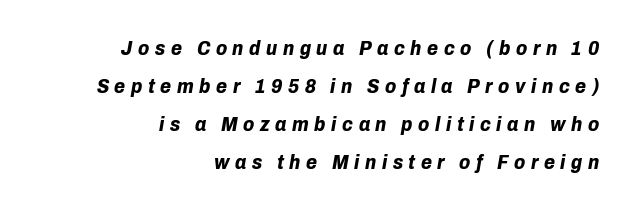
The passage shown is emphatically bold. Each new line begins a long way beneath the previous one. Lines of text with bare space underneath. Designer's note — italics engaged. The text block is weighted toward the right margin, trailing off unevenly leftward.
